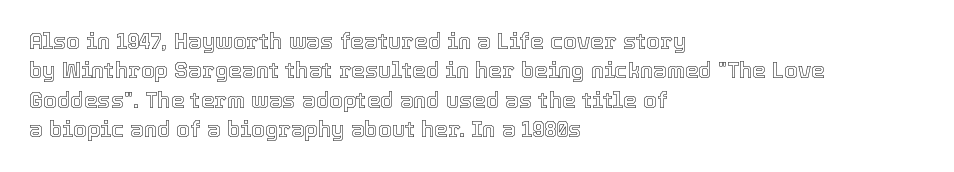
{"italic": "no", "underline": "no", "align": "left", "line_spacing": "normal", "line_spacing_ratio": 1.34, "letter_spacing": "normal", "letter_spacing_em": 0.0, "glyph_px": 22}
